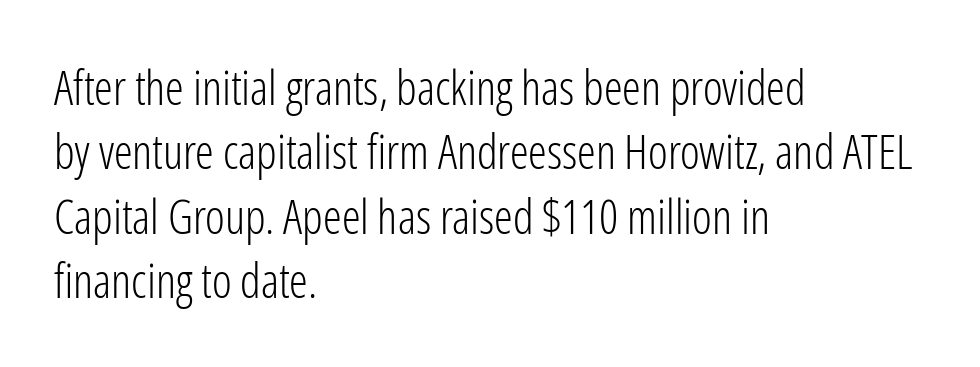
The image shows 47 px light, condensed sans-serif type, upright; set left-aligned, normal line spacing (1.37x), normal letter spacing, not underlined; low stroke contrast and a medium x-height.
